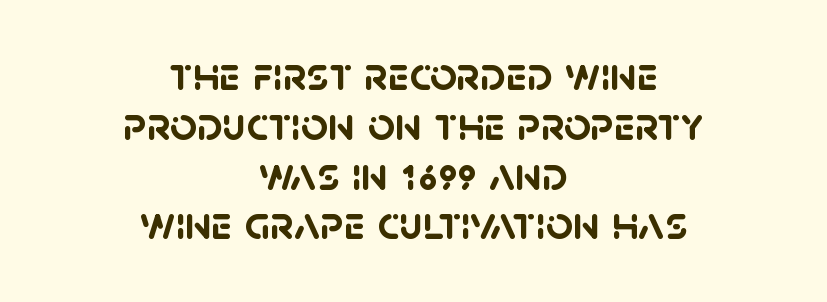
Q: Is the text bold? A: Yes.
Q: Is the typeface a serif or a sans-serif typeface? A: Sans-serif.
Q: Is the text underlined? A: No.
Q: How is the paragraph aligned? A: Centered.
Q: Is the spacing between letters normal or unusually wide? A: Normal.
Q: Is the spacing between lines tight, normal or loose? A: Tight.
Q: Width (condensed, normal, or wide)? A: Normal.
Q: Stroke contrast? A: Low.
Q: x-height? A: Large.
Q: Monospaced? A: No.
